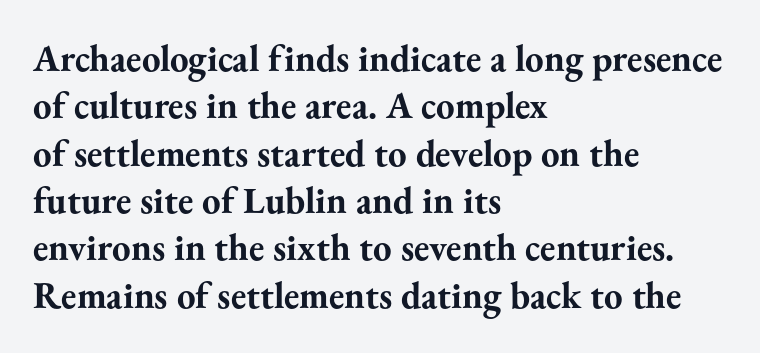
Q: Is the text bold? A: Yes.
Q: Is the text italic (slanted)? A: No, it is upright.
Q: Is the typeface a serif or a sans-serif typeface? A: Serif.
Q: Is the text underlined? A: No.
Q: How is the paragraph aligned? A: Left-aligned.
Q: Is the spacing between letters normal or unusually wide? A: Normal.
Q: Is the spacing between lines tight, normal or loose? A: Normal.
Q: Width (condensed, normal, or wide)? A: Normal.
Q: Stroke contrast? A: Medium.
Q: x-height? A: Small.
Q: Monospaced? A: No.
